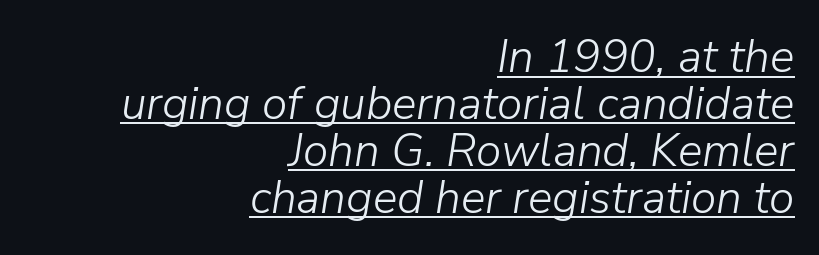
Q: Is the text bold? A: No.
Q: Is the text italic (slanted)? A: Yes, it leans right by about 9 degrees.
Q: Is the text underlined? A: Yes.
Q: How is the paragraph aligned? A: Right-aligned.
Q: Is the spacing between letters normal or unusually wide? A: Normal.
Q: Is the spacing between lines tight, normal or loose? A: Tight.
Q: Width (condensed, normal, or wide)? A: Normal.
Q: Stroke contrast? A: Low.
Q: x-height? A: Medium.
Q: Monospaced? A: No.
